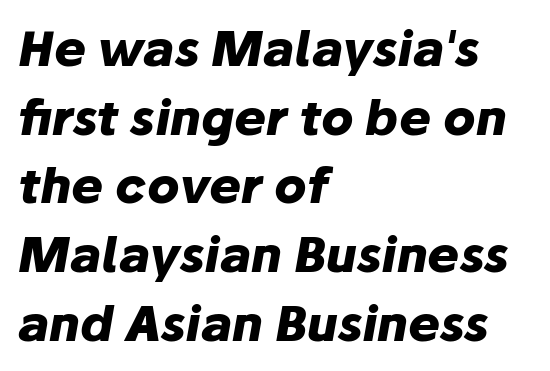
Q: Is the text bold? A: Yes.
Q: Is the text italic (slanted)? A: Yes, it leans right by about 10 degrees.
Q: Is the text underlined? A: No.
Q: How is the paragraph aligned? A: Left-aligned.
Q: Is the spacing between letters normal or unusually wide? A: Normal.
Q: Is the spacing between lines tight, normal or loose? A: Normal.
Q: Width (condensed, normal, or wide)? A: Normal.
Q: Stroke contrast? A: Low.
Q: x-height? A: Medium.
Q: Monospaced? A: No.
